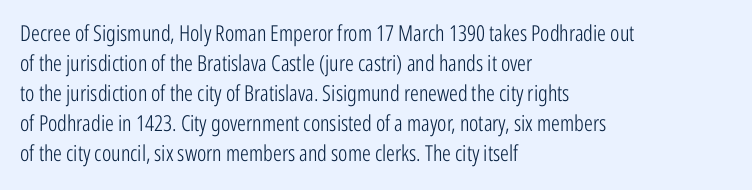
The image shows 22 px text type, upright; set left-aligned, normal line spacing (1.36x), normal letter spacing, not underlined.
